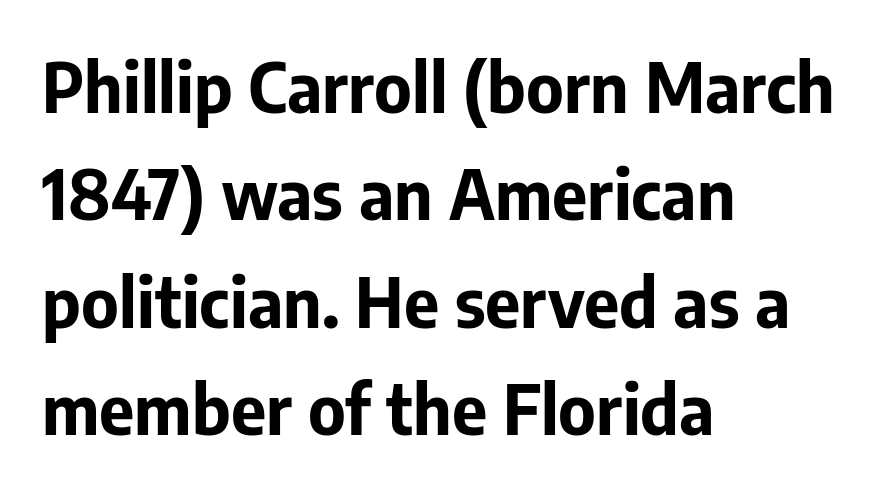
Q: Is the text bold? A: Yes.
Q: Is the text italic (slanted)? A: No, it is upright.
Q: Is the typeface a serif or a sans-serif typeface? A: Sans-serif.
Q: Is the text underlined? A: No.
Q: How is the paragraph aligned? A: Left-aligned.
Q: Is the spacing between letters normal or unusually wide? A: Normal.
Q: Is the spacing between lines tight, normal or loose? A: Normal.
Q: Width (condensed, normal, or wide)? A: Normal.
Q: Stroke contrast? A: Low.
Q: x-height? A: Medium.
Q: Monospaced? A: No.
